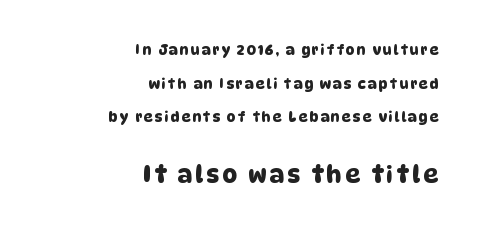
Q: Is the text underlined? A: No.
Q: How is the paragraph aligned? A: Right-aligned.
Q: Is the spacing between lines tight, normal or loose? A: Loose.
Q: Which block of text is set in a larger size, the first (top) or the second (bottom)? A: The second (bottom) one.
